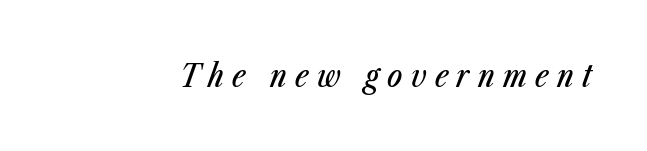
Spacing between characters has been opened up far beyond the box default. Check the space under the baseline: it is left empty. It's the slanting kind of type. A typesetter would call this proportional, since set widths differ per character.
